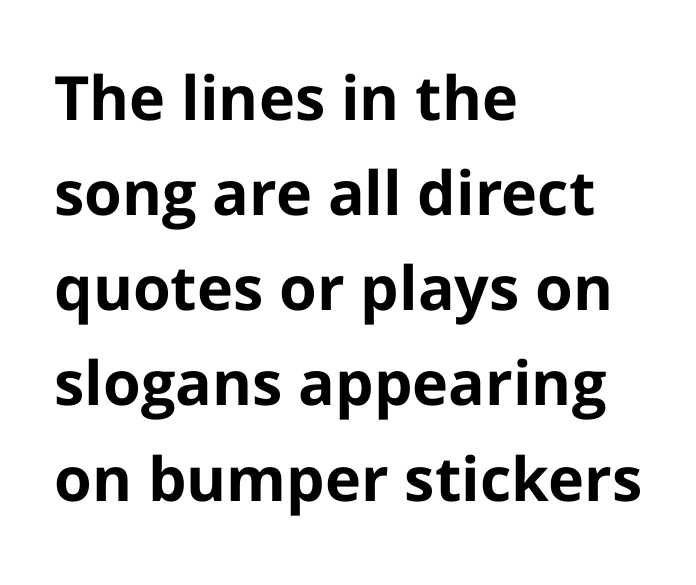
{"serif": "no", "italic": "no", "bold": "yes", "weight": "bold", "width": "normal", "stroke_contrast": "low", "x_height": "medium", "monospaced": "no", "underline": "no", "align": "left", "line_spacing": "normal", "line_spacing_ratio": 1.56, "letter_spacing": "normal", "letter_spacing_em": 0.0, "glyph_px": 61}
